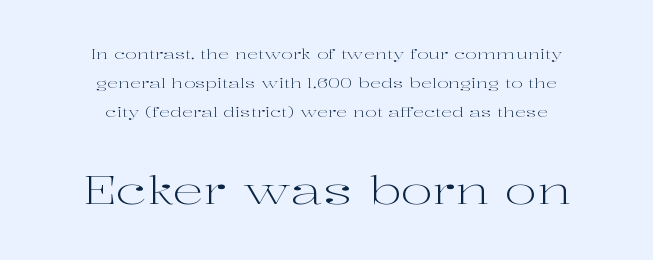
The image shows 39 px light, wide serif type, upright; set centered, loose line spacing (2.08x), normal letter spacing, not underlined; the second (bottom) block is 2.79x larger; high stroke contrast and a medium x-height.
